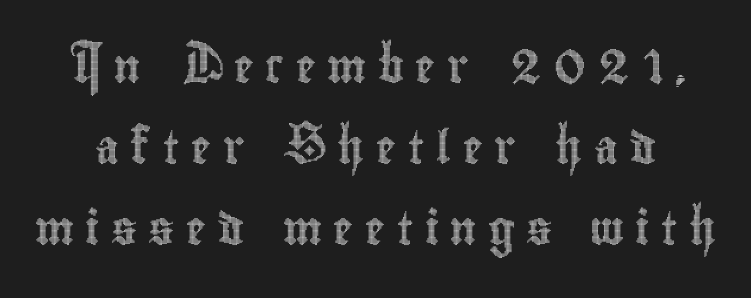
Rule under the text: the space is simply empty. The letterforms stand isolated, each surrounded by extra space. The lettering holds an erect, upright posture throughout. This block would shrink considerably if given ordinary leading; it's expanded now. A typesetter would call this proportional, since set widths differ per character.
